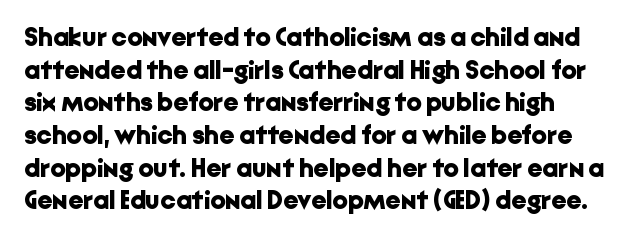
{"italic": "no", "bold": "yes", "underline": "no", "align": "left", "line_spacing_ratio": 1.21, "letter_spacing": "normal", "letter_spacing_em": 0.0, "glyph_px": 27}
